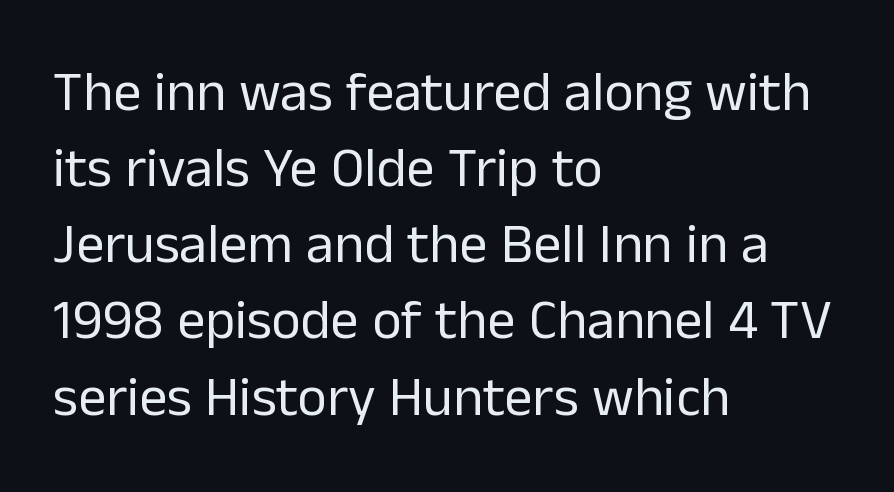
{"serif": "no", "italic": "no", "bold": "no", "weight": "regular", "width": "normal", "stroke_contrast": "low", "x_height": "medium", "monospaced": "no", "underline": "no", "align": "left", "line_spacing": "normal", "line_spacing_ratio": 1.36, "letter_spacing": "normal", "letter_spacing_em": 0.0, "glyph_px": 56}
